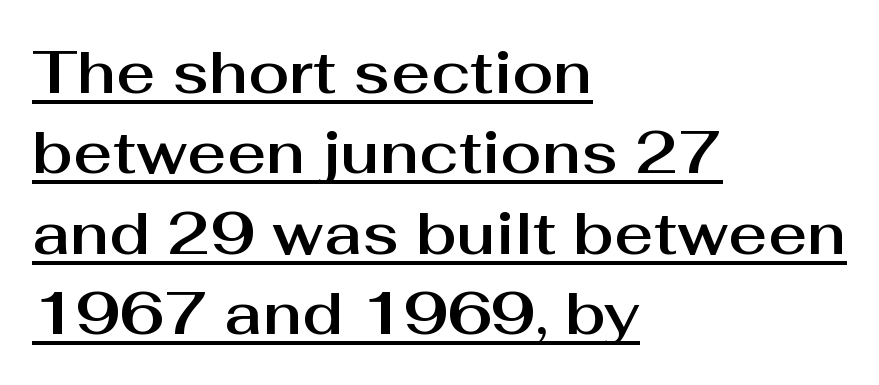
The image shows 60 px sans-serif type, upright; set left-aligned, normal line spacing (1.34x), normal letter spacing, underlined; medium stroke contrast and a medium x-height.
